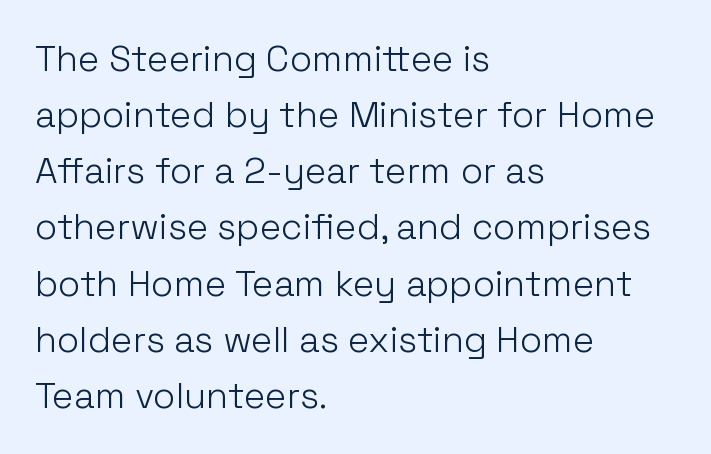
The image shows 36 px light sans-serif type, upright; set left-aligned, normal line spacing (1.56x), normal letter spacing, not underlined; low stroke contrast and a medium x-height.
